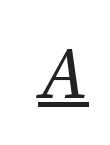
Q: Is the text bold? A: No.
Q: Is the text italic (slanted)? A: Yes, it leans right by about 12 degrees.
Q: Is the typeface a serif or a sans-serif typeface? A: Serif.
Q: Is the text underlined? A: Yes.
Q: Is the spacing between letters normal or unusually wide? A: Normal.
Q: Width (condensed, normal, or wide)? A: Normal.
Q: Stroke contrast? A: Medium.
Q: x-height? A: Medium.
Q: Monospaced? A: No.
